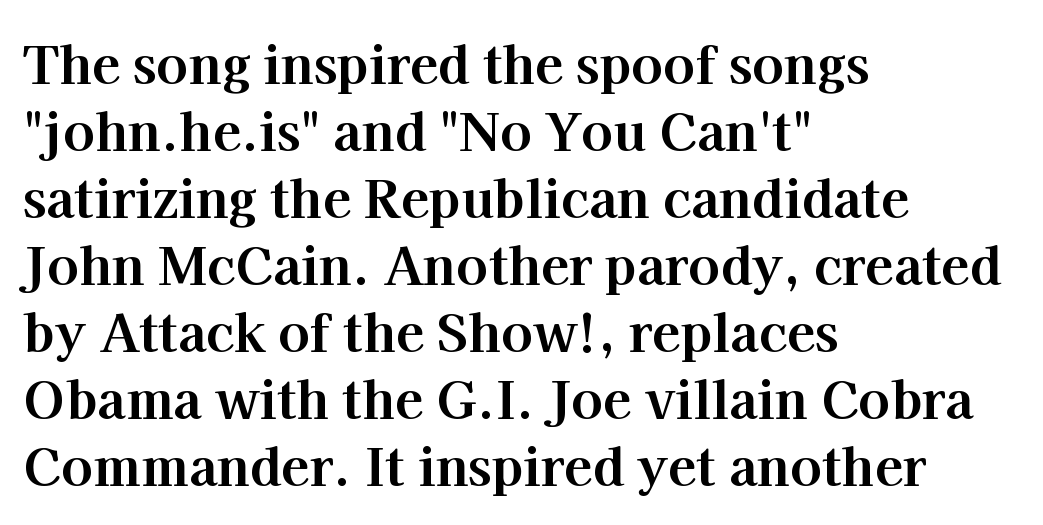
Check under the words: just untouched page. How would I describe the line gaps? Plain and ordinary. The letters advance in unequal steps, a hallmark of proportional type. The rendering uses a bold face; every stroke is thick and dark. This is roman type, the default non-slanted kind.
